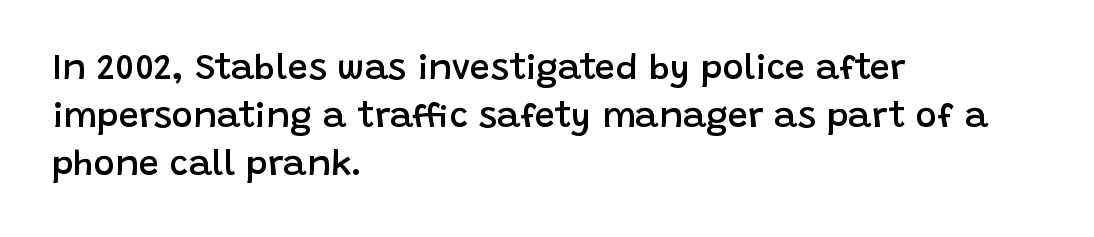
The image shows 36 px semibold sans-serif type, upright; set left-aligned, normal line spacing (1.33x), normal letter spacing, not underlined; low stroke contrast and a large x-height.
